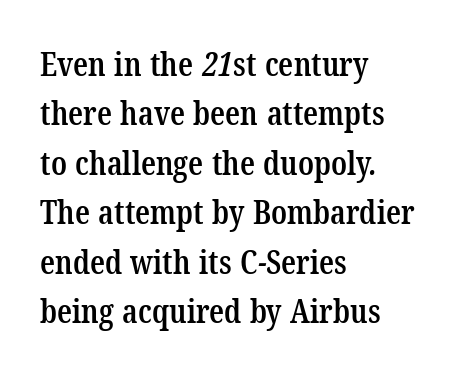
These lines are rendered in a variable-pitch font. Standard letterfit; no display-style spreading of the glyphs. The passage shown is typeset with a serif family. This is moderately heavy type, rendered in semibold.
